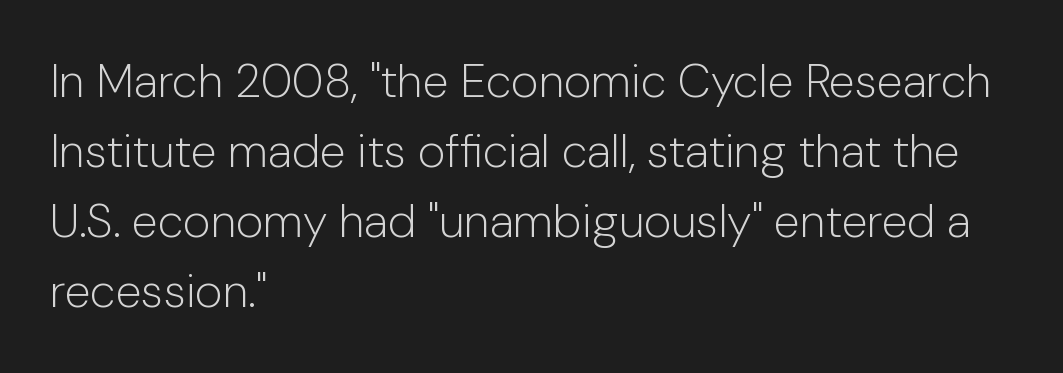
The image shows 47 px light sans-serif type, upright; set left-aligned, normal line spacing (1.49x), normal letter spacing, not underlined; low stroke contrast and a medium x-height.
